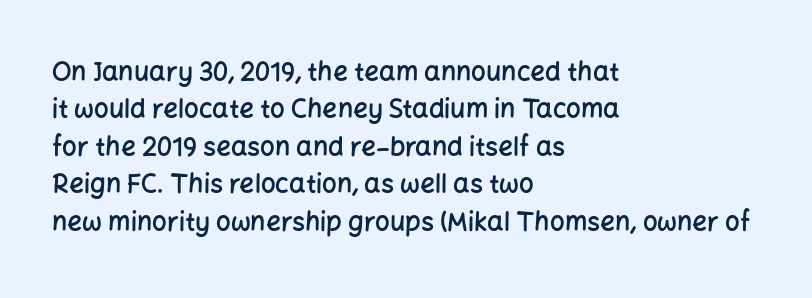
Q: Is the text bold? A: Semi-bold.
Q: Is the text italic (slanted)? A: No, it is upright.
Q: Is the text underlined? A: No.
Q: How is the paragraph aligned? A: Left-aligned.
Q: Is the spacing between letters normal or unusually wide? A: Normal.
Q: Is the spacing between lines tight, normal or loose? A: Normal.
